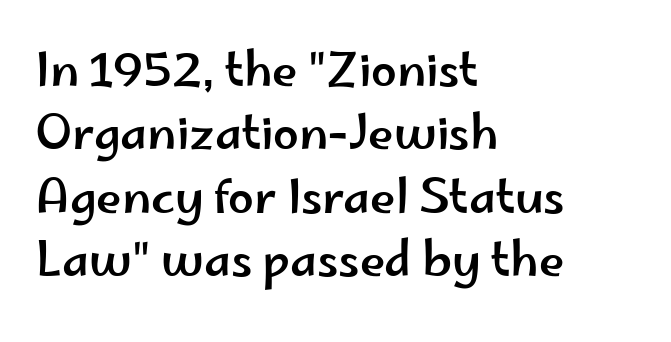
Classification — sans serif. The compositor pushed each line to the left boundary. Ordinary non-slanted type is in use. Quick note: underline off. The passage shown has conventional tracking throughout.
